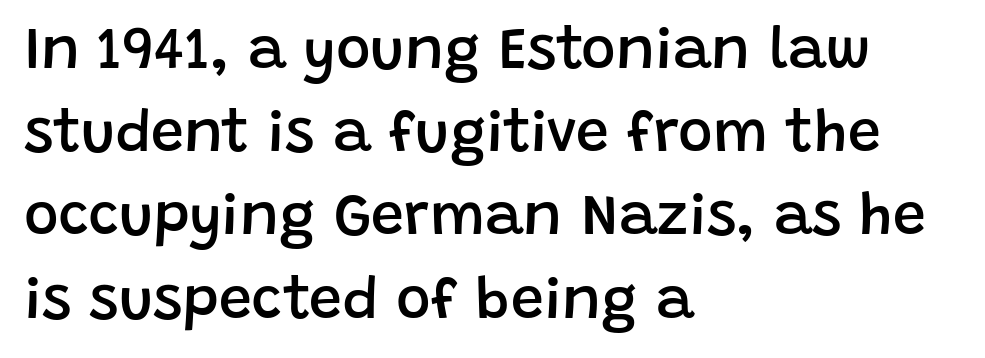
{"serif": "no", "italic": "no", "bold": "semi", "weight": "semibold", "width": "normal", "stroke_contrast": "low", "x_height": "large", "monospaced": "no", "underline": "no", "align": "left", "line_spacing": "normal", "line_spacing_ratio": 1.41, "letter_spacing": "normal", "letter_spacing_em": 0.0, "glyph_px": 59}
